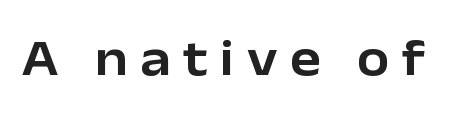
Q: Is the text italic (slanted)? A: No, it is upright.
Q: Is the typeface a serif or a sans-serif typeface? A: Sans-serif.
Q: Is the text underlined? A: No.
Q: Is the spacing between letters normal or unusually wide? A: Unusually wide.
Q: Width (condensed, normal, or wide)? A: Normal.
Q: Stroke contrast? A: Low.
Q: x-height? A: Medium.
Q: Monospaced? A: No.
